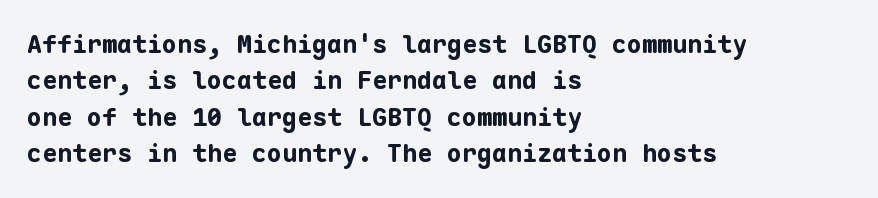
{"italic": "no", "bold": "yes", "underline": "no", "align": "left", "line_spacing": "normal", "line_spacing_ratio": 1.46, "letter_spacing": "normal", "letter_spacing_em": 0.0, "glyph_px": 25}
